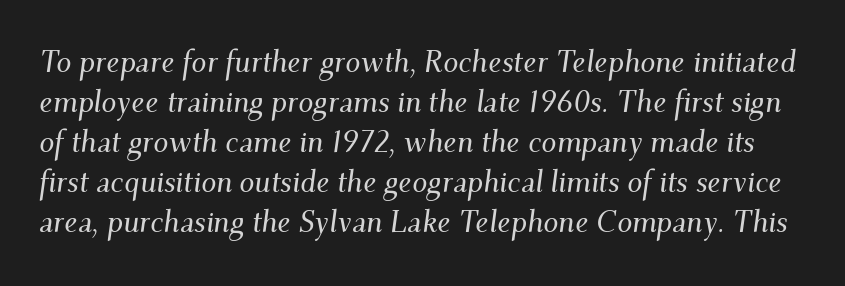
The strip under each line holds only bare page. The font's italic variant was chosen for this text. Summary of vertical rhythm: regular, with standard interline spacing. Are there feet on the stems? There are — it's a serif.
